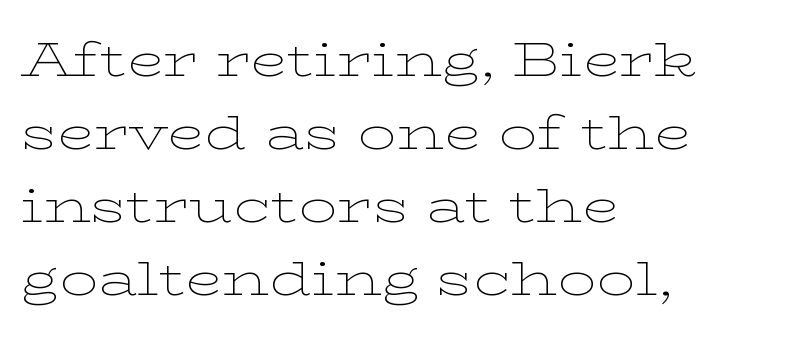
{"serif": "yes", "italic": "no", "bold": "no", "weight": "thin", "width": "wide", "stroke_contrast": "low", "x_height": "medium", "monospaced": "no", "underline": "no", "align": "left", "line_spacing": "normal", "line_spacing_ratio": 1.52, "letter_spacing": "normal", "letter_spacing_em": 0.0, "glyph_px": 48}
